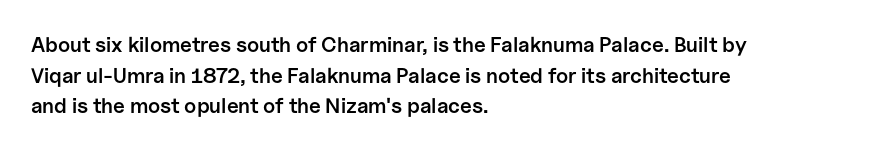
The image shows 21 px text type, upright; set left-aligned, normal line spacing (1.46x), normal letter spacing, not underlined.
